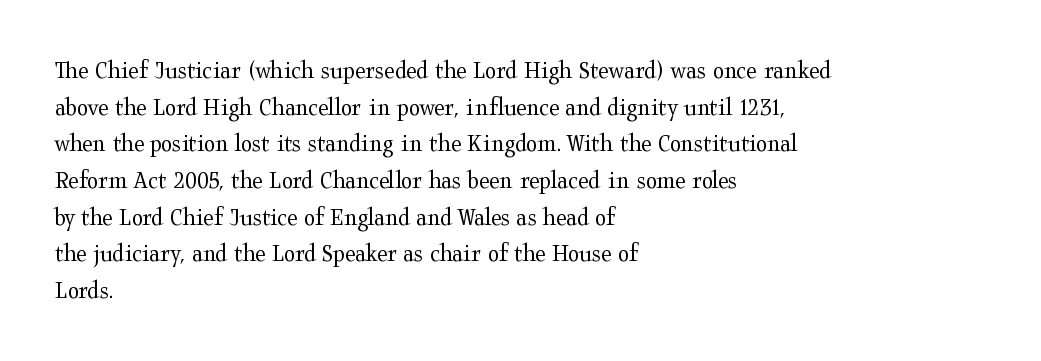
{"italic": "no", "bold": "no", "underline": "no", "align": "left", "line_spacing": "normal", "line_spacing_ratio": 1.41, "letter_spacing": "normal", "letter_spacing_em": 0.0, "glyph_px": 26}
